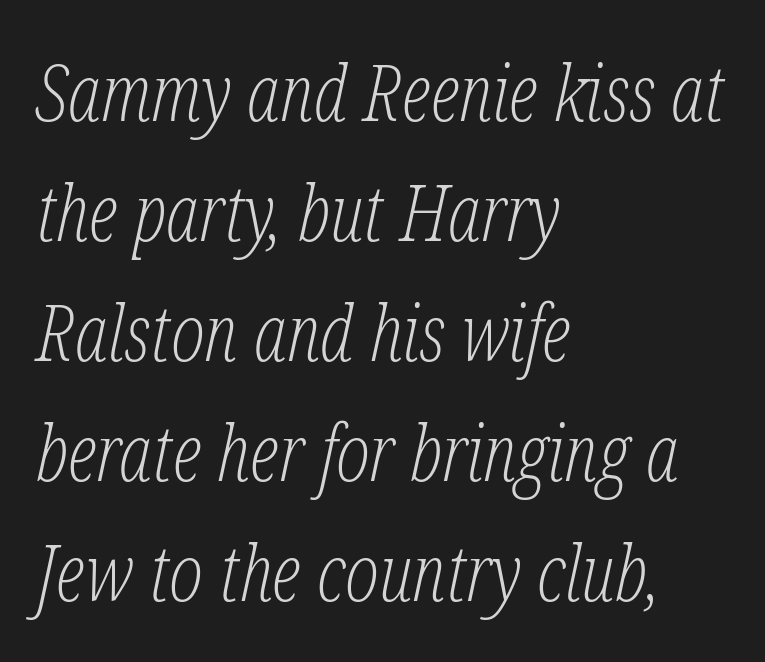
{"serif": "yes", "italic": "yes", "lean": "right", "slant_degrees": 12, "bold": "no", "weight": "light", "width": "condensed", "stroke_contrast": "low", "x_height": "medium", "monospaced": "no", "underline": "no", "align": "left", "line_spacing": "normal", "line_spacing_ratio": 1.52, "letter_spacing": "normal", "letter_spacing_em": 0.0, "glyph_px": 79}
